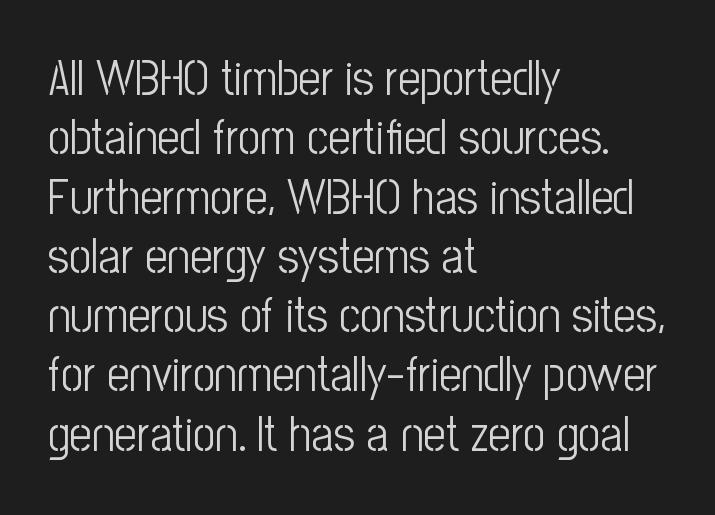
Teacher's note: observe the even left margin — that is flush-left alignment. Each letter's strokes conclude bluntly, with no projecting serifs. Look at the tracking — it's just the regular setting, nothing added. A typesetter would call this proportional, since set widths differ per character. Tall strokes in this sample are plumb rather than angled. Weight: in the light-to-regular range.
